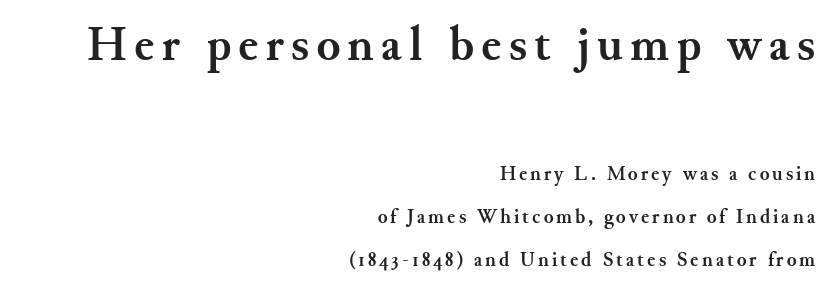
{"serif": "yes", "italic": "no", "bold": "yes", "weight": "semibold", "width": "normal", "stroke_contrast": "medium", "x_height": "small", "monospaced": "no", "underline": "no", "align": "right", "line_spacing": "loose", "line_spacing_ratio": 2.16, "larger_block": "first", "size_ratio": 2.45, "glyph_px": 49}
